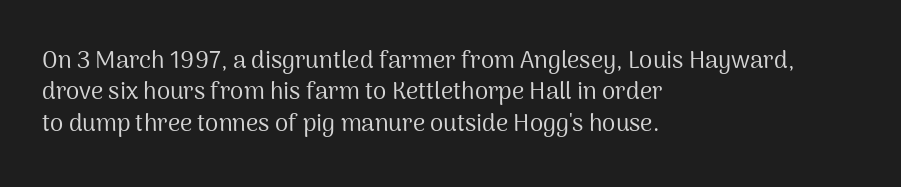
{"italic": "no", "bold": "no", "underline": "no", "align": "left", "line_spacing": "normal", "line_spacing_ratio": 1.31, "letter_spacing": "normal", "letter_spacing_em": 0.0, "glyph_px": 24}
